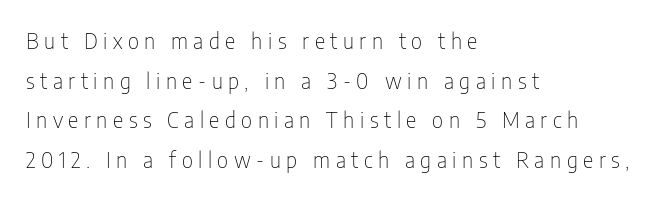
What stands out about the letter spacing? Its width — letters are far apart. Tall strokes in this sample are plumb rather than angled. Descenders hang freely into open space. Ink coverage per letter is moderate at most.
